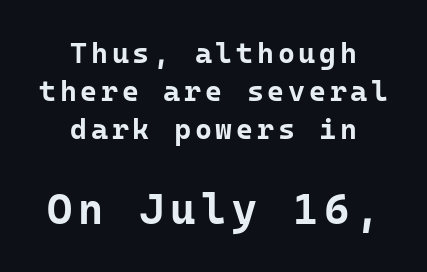
{"serif": "no", "italic": "no", "bold": "yes", "weight": "bold", "width": "normal", "stroke_contrast": "low", "x_height": "medium", "monospaced": "yes", "underline": "no", "align": "center", "line_spacing": "normal", "line_spacing_ratio": 1.31, "larger_block": "second", "size_ratio": 1.48, "glyph_px": 43}
